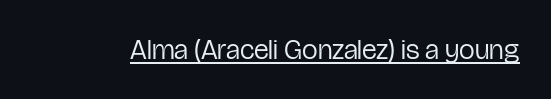
Characters follow at the spacing the type designer built in. The letters look calm and open, with moderate or lighter stems. Every word sits above its own underline. This sample has the flowing, uneven cadence of proportional lettering. Check where the strokes stop: nothing finishes them off — pure sans.
